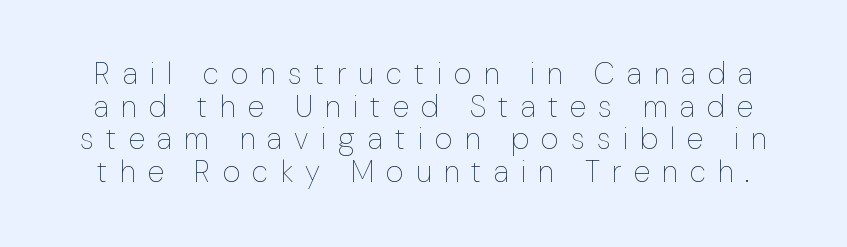
Nope, not italic — everything's standing straight. Bare-footed words on every line. These lines are rendered in a variable-pitch font. A light-to-regular cut is what we see here. Rows of type sit shoulder to shoulder in the vertical direction. These lines have a slow, spaced-out rhythm from letter to letter.
